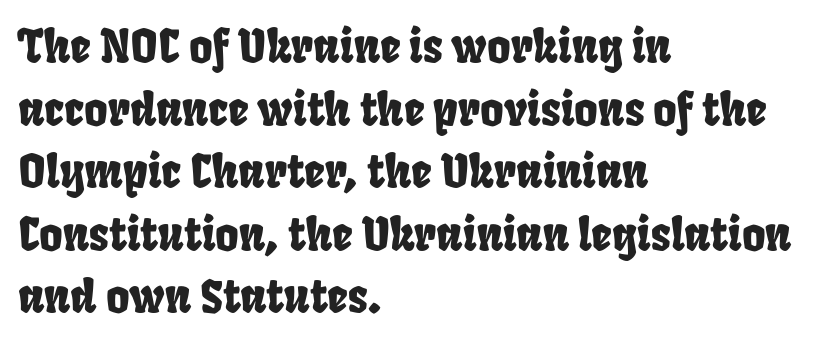
Layout note: lines flush left. Do the characters align in a grid? No, the font is proportional. What kind of face is this? One without serifs — a sans. How are the letters spaced? Ordinarily, with no added tracking.
